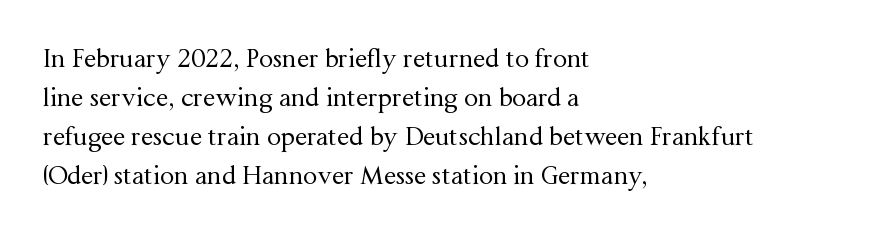
The image shows 25 px text type, upright; set left-aligned, normal line spacing (1.56x), normal letter spacing, not underlined.
